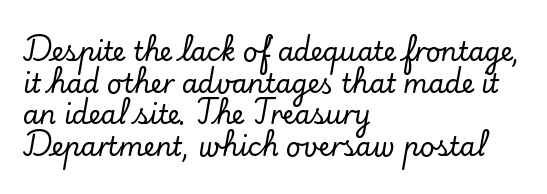
Q: Is the text italic (slanted)? A: Yes.
Q: Is the text underlined? A: No.
Q: How is the paragraph aligned? A: Left-aligned.
Q: Is the spacing between letters normal or unusually wide? A: Normal.
